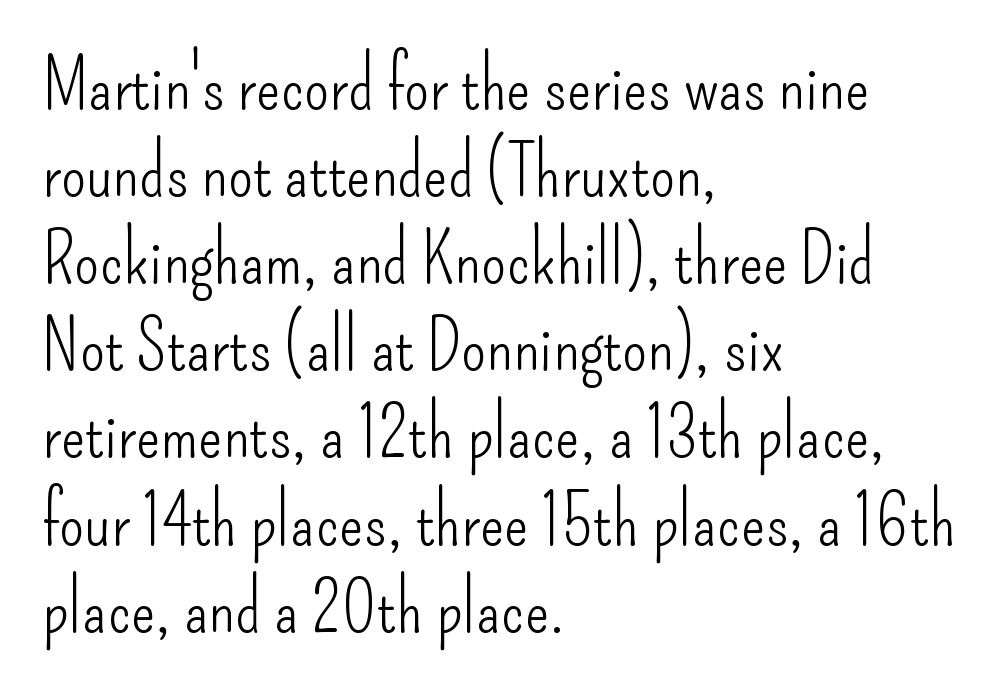
The image shows 72 px light, condensed sans-serif type, upright; set left-aligned, line spacing 1.21x, normal letter spacing, not underlined; low stroke contrast and a small x-height.
